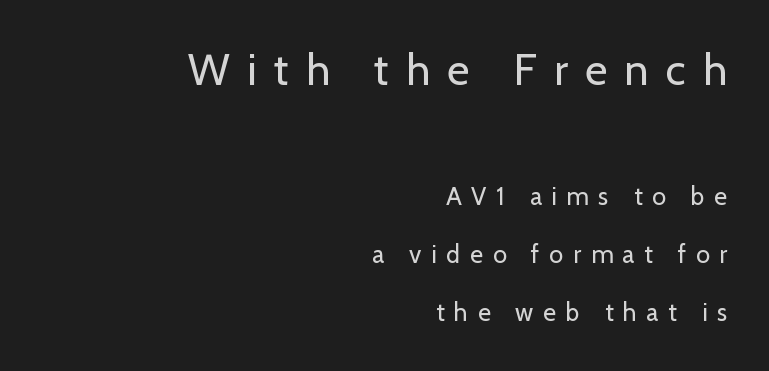
Letterform terminals end flat and unadorned throughout the passage. The tracking jumps out immediately: characters are airy and widely separated. Rule under the text: the space is simply empty. Every character sits straight up, as roman type does. Here the designer chose a conventional face with non-uniform glyph widths. Larger block? The one above; the one below is distinctly smaller.
